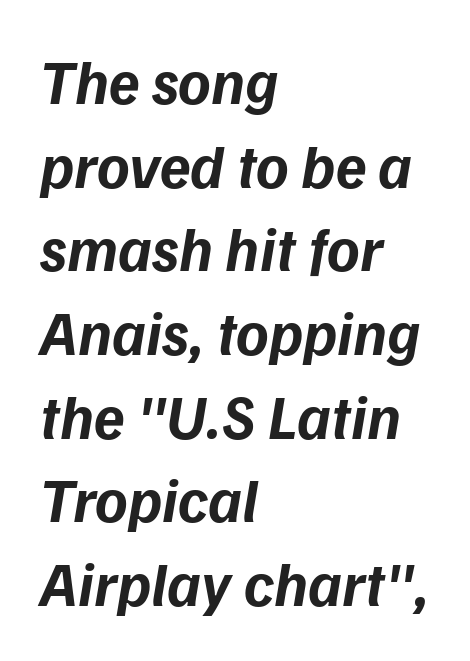
The image shows 62 px bold type, italic (leaning right); set left-aligned, normal line spacing (1.35x), normal letter spacing, not underlined; low stroke contrast and a medium x-height.
